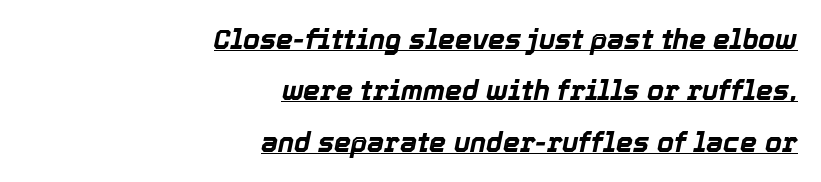
{"italic": "yes", "lean": "right", "slant_degrees": 12, "bold": "yes", "underline": "yes", "align": "right", "line_spacing": "loose", "line_spacing_ratio": 1.9, "letter_spacing": "normal", "letter_spacing_em": 0.0, "glyph_px": 27}
